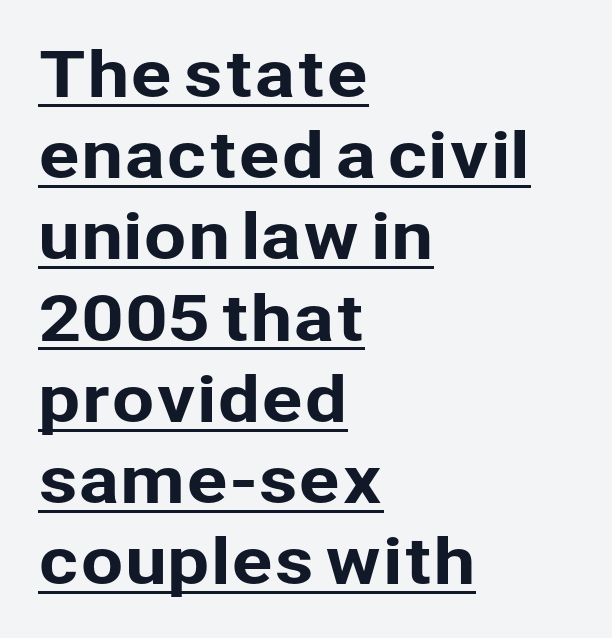
Q: Is the text italic (slanted)? A: No, it is upright.
Q: Is the typeface a serif or a sans-serif typeface? A: Sans-serif.
Q: Is the text underlined? A: Yes.
Q: How is the paragraph aligned? A: Left-aligned.
Q: Is the spacing between letters normal or unusually wide? A: Normal.
Q: Is the spacing between lines tight, normal or loose? A: Normal.
Q: Width (condensed, normal, or wide)? A: Normal.
Q: Stroke contrast? A: Low.
Q: x-height? A: Medium.
Q: Monospaced? A: No.
